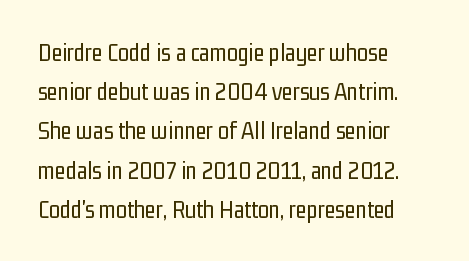
Q: Is the text bold? A: No.
Q: Is the text italic (slanted)? A: No, it is upright.
Q: Is the text underlined? A: No.
Q: How is the paragraph aligned? A: Left-aligned.
Q: Is the spacing between letters normal or unusually wide? A: Normal.
Q: Is the spacing between lines tight, normal or loose? A: Normal.
